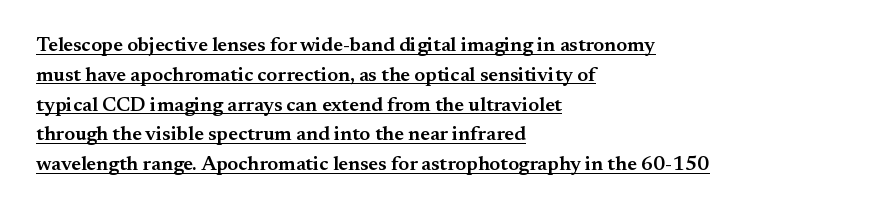
Q: Is the text bold? A: Semi-bold.
Q: Is the text italic (slanted)? A: No, it is upright.
Q: Is the text underlined? A: Yes.
Q: How is the paragraph aligned? A: Left-aligned.
Q: Is the spacing between letters normal or unusually wide? A: Normal.
Q: Is the spacing between lines tight, normal or loose? A: Normal.
